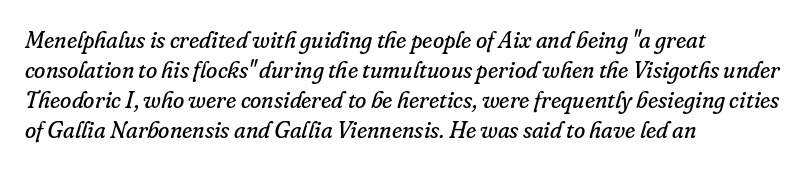
Q: Is the text bold? A: No.
Q: Is the text italic (slanted)? A: Yes, it leans right by about 16 degrees.
Q: Is the text underlined? A: No.
Q: How is the paragraph aligned? A: Left-aligned.
Q: Is the spacing between letters normal or unusually wide? A: Normal.
Q: Is the spacing between lines tight, normal or loose? A: Normal.
